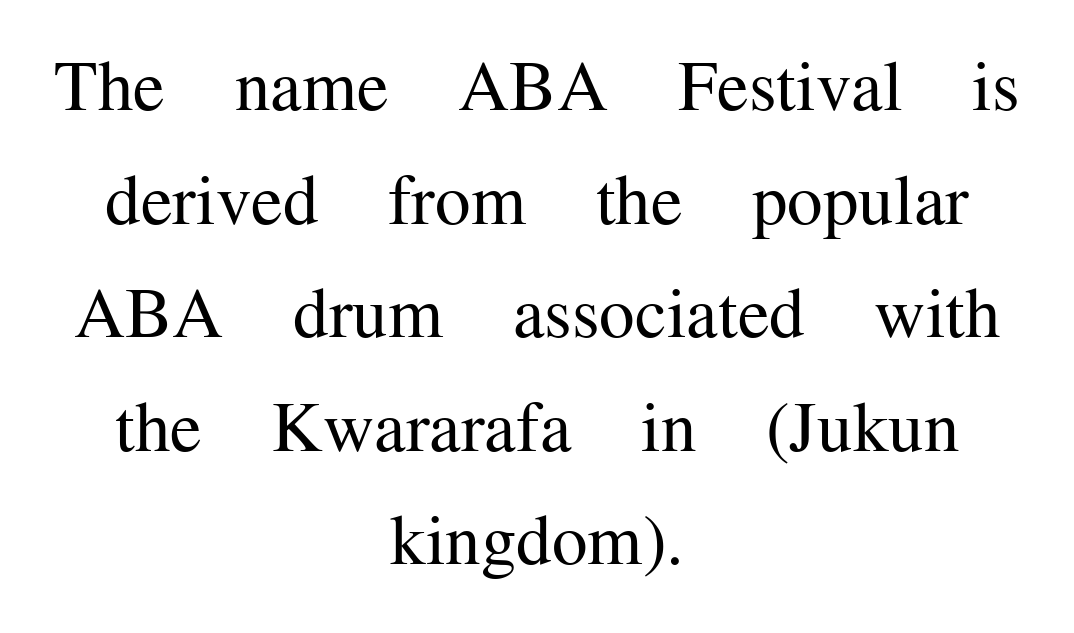
Where is the straight margin? There isn't one; the lines are centered. Has an underline been added? It has not. The lines sit at an ordinary, default distance from one another. Tracking here is standard; glyphs follow each other at the usual distance.
